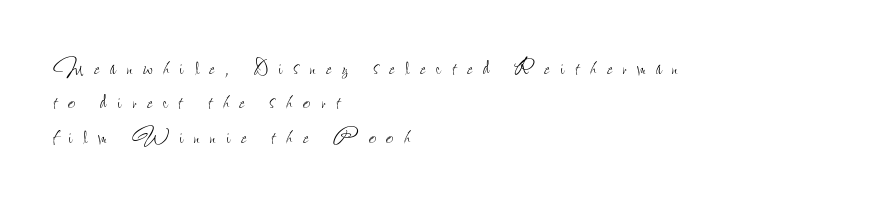
Q: Is the text bold? A: No.
Q: Is the text italic (slanted)? A: Yes.
Q: Is the text underlined? A: No.
Q: How is the paragraph aligned? A: Left-aligned.
Q: Is the spacing between letters normal or unusually wide? A: Unusually wide.
Q: Is the spacing between lines tight, normal or loose? A: Normal.
